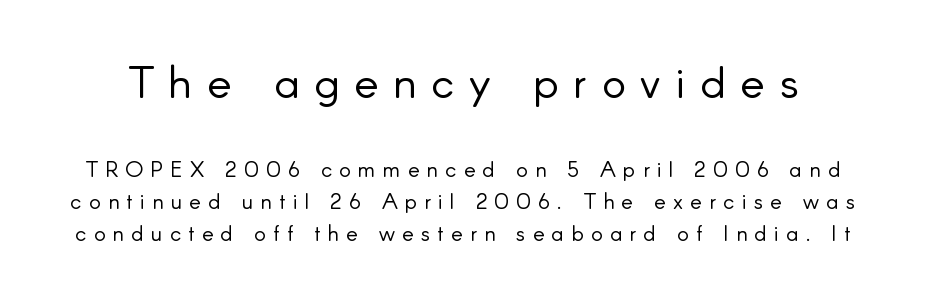
{"serif": "no", "italic": "no", "bold": "no", "weight": "light", "width": "normal", "stroke_contrast": "low", "x_height": "small", "monospaced": "no", "underline": "no", "line_spacing": "normal", "line_spacing_ratio": 1.46, "letter_spacing": "wide", "letter_spacing_em": 0.33, "larger_block": "first", "size_ratio": 2.05, "glyph_px": 45}
